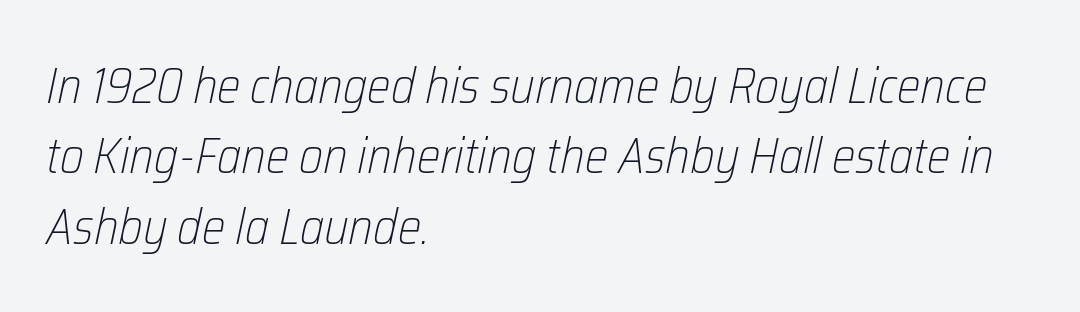
The image shows 50 px light, condensed type, italic (leaning right); set left-aligned, normal line spacing (1.41x), normal letter spacing, not underlined; low stroke contrast and a medium x-height.
